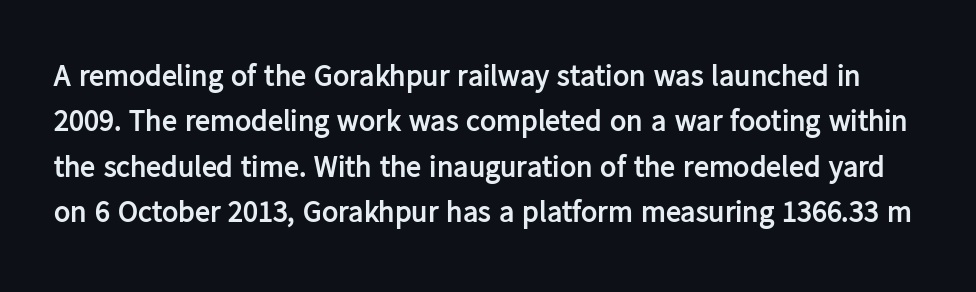
If you drew a line through each stem, it would be perfectly vertical. A typesetter would call this leading conventional body-copy spacing. Characters follow at the spacing the type designer built in. These lines are rendered in a variable-pitch font. Bare-footed words on every line. The rendering shows plain stroke endings on the letterforms — a sans-serif design.
